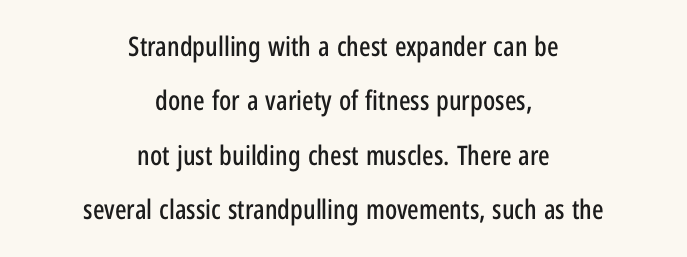
{"italic": "no", "underline": "no", "align": "center", "line_spacing": "loose", "line_spacing_ratio": 2.01, "letter_spacing": "normal", "letter_spacing_em": 0.0, "glyph_px": 27}
